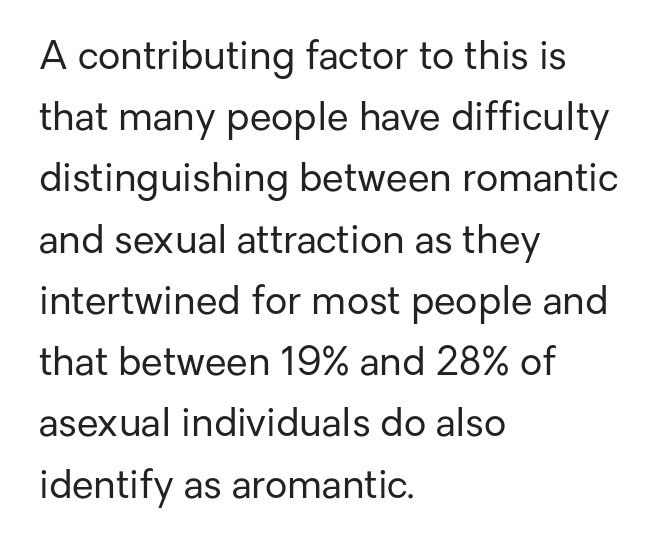
The image shows 39 px regular-weight sans-serif type, upright; set left-aligned, normal line spacing (1.57x), normal letter spacing, not underlined; low stroke contrast and a medium x-height.
